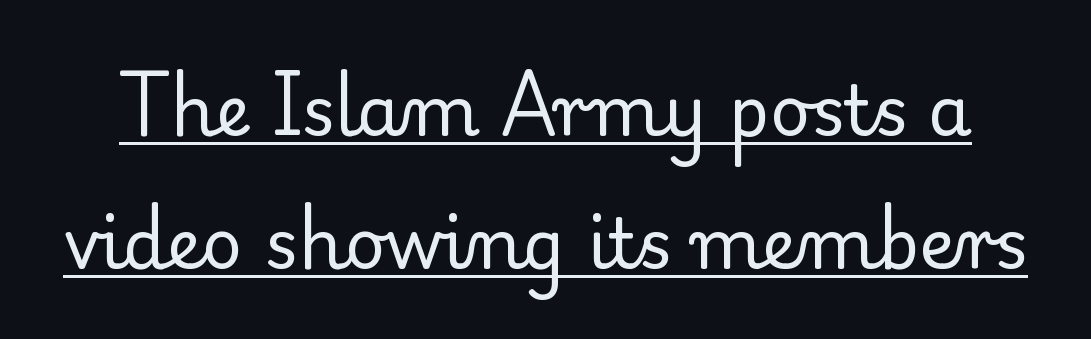
These lines stand farther apart than default settings would place them. Does the type have serifs? Yes, each stem ends in a small foot. Stems here are at most as thick as an everyday book face. Inter-character spacing is left at the font's built-in metrics.
